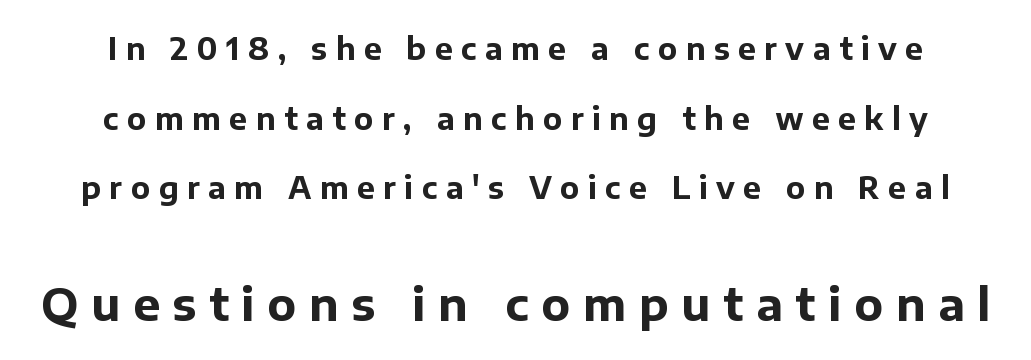
Q: Is the text bold? A: Yes.
Q: Is the text italic (slanted)? A: No, it is upright.
Q: Is the typeface a serif or a sans-serif typeface? A: Sans-serif.
Q: Is the text underlined? A: No.
Q: How is the paragraph aligned? A: Centered.
Q: Is the spacing between letters normal or unusually wide? A: Unusually wide.
Q: Is the spacing between lines tight, normal or loose? A: Loose.
Q: Which block of text is set in a larger size, the first (top) or the second (bottom)? A: The second (bottom) one.
Q: Width (condensed, normal, or wide)? A: Normal.
Q: Stroke contrast? A: Low.
Q: x-height? A: Medium.
Q: Monospaced? A: No.
